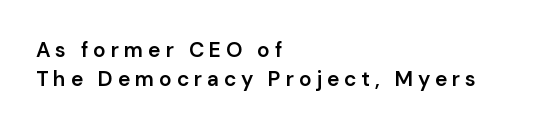
{"italic": "no", "bold": "semi", "underline": "no", "align": "left", "line_spacing": "normal", "line_spacing_ratio": 1.38, "letter_spacing": "wide", "letter_spacing_em": 0.23, "glyph_px": 21}
